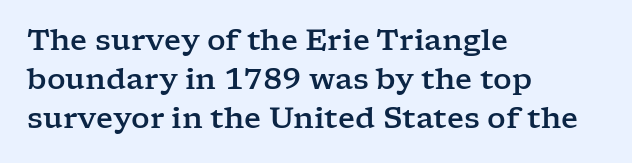
The image shows 29 px wide serif type, upright; set left-aligned, normal line spacing (1.35x), normal letter spacing, not underlined; low stroke contrast and a medium x-height.
